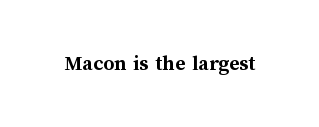
{"italic": "no", "bold": "yes", "underline": "no", "letter_spacing": "normal", "letter_spacing_em": 0.0, "glyph_px": 22}
